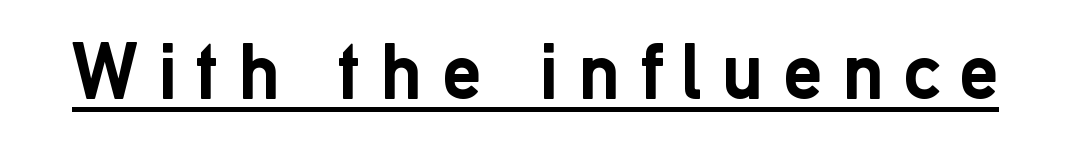
{"serif": "no", "italic": "no", "bold": "yes", "weight": "semibold", "width": "normal", "stroke_contrast": "low", "x_height": "medium", "monospaced": "no", "underline": "yes", "letter_spacing": "wide", "letter_spacing_em": 0.24, "glyph_px": 80}
